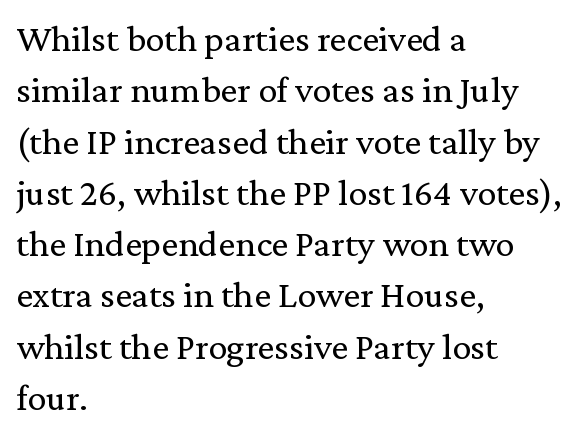
{"serif": "yes", "italic": "no", "bold": "no", "weight": "regular", "width": "normal", "stroke_contrast": "low", "x_height": "medium", "monospaced": "no", "underline": "no", "align": "left", "line_spacing": "normal", "line_spacing_ratio": 1.35, "letter_spacing": "normal", "letter_spacing_em": 0.0, "glyph_px": 38}
